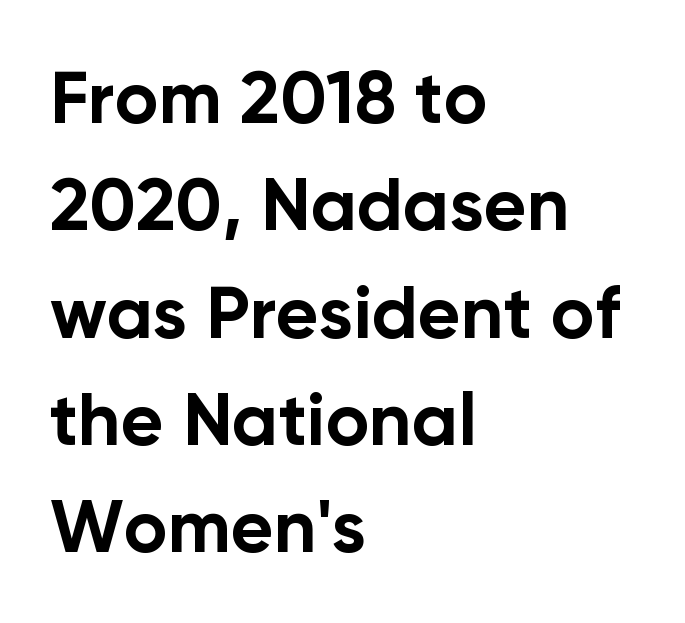
{"serif": "no", "italic": "no", "bold": "yes", "weight": "bold", "width": "normal", "stroke_contrast": "low", "x_height": "medium", "monospaced": "no", "underline": "no", "align": "left", "line_spacing": "normal", "line_spacing_ratio": 1.45, "letter_spacing": "normal", "letter_spacing_em": 0.0, "glyph_px": 74}
